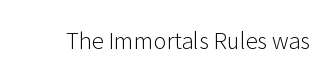
The image shows 22 px text type, upright; set normal letter spacing, not underlined.
